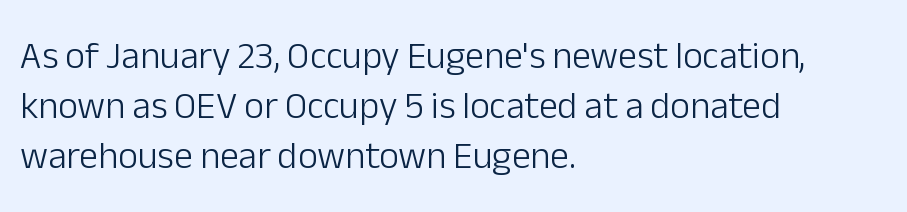
Stroke mass is kept to a normal reading level or below. Character widths vary here, with narrow letters taking less room than wide ones. The lettering holds an erect, upright posture throughout. A student would call this left alignment; a typographer would say flush left, rag right. Honestly, there is no underline to notice here at all. The tracking reads as untouched default to a designer's eye.
